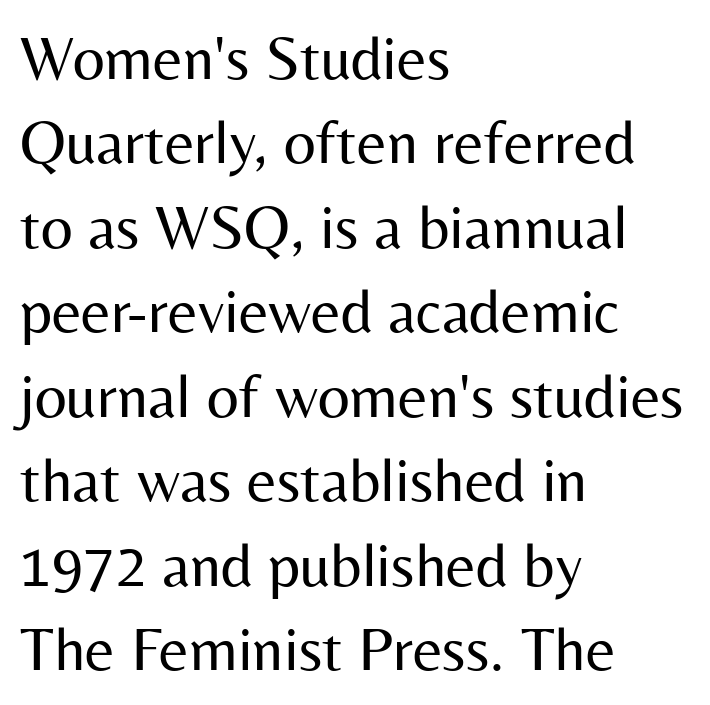
Q: Is the text bold? A: No.
Q: Is the text italic (slanted)? A: No, it is upright.
Q: Is the typeface a serif or a sans-serif typeface? A: Sans-serif.
Q: Is the text underlined? A: No.
Q: How is the paragraph aligned? A: Left-aligned.
Q: Is the spacing between letters normal or unusually wide? A: Normal.
Q: Is the spacing between lines tight, normal or loose? A: Normal.
Q: Width (condensed, normal, or wide)? A: Normal.
Q: Stroke contrast? A: Medium.
Q: x-height? A: Medium.
Q: Monospaced? A: No.
